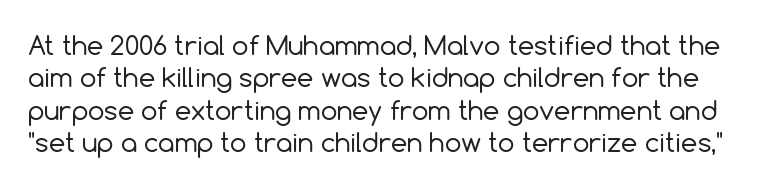
The image shows 26 px text type, upright; set normal line spacing (1.25x), normal letter spacing, not underlined.
